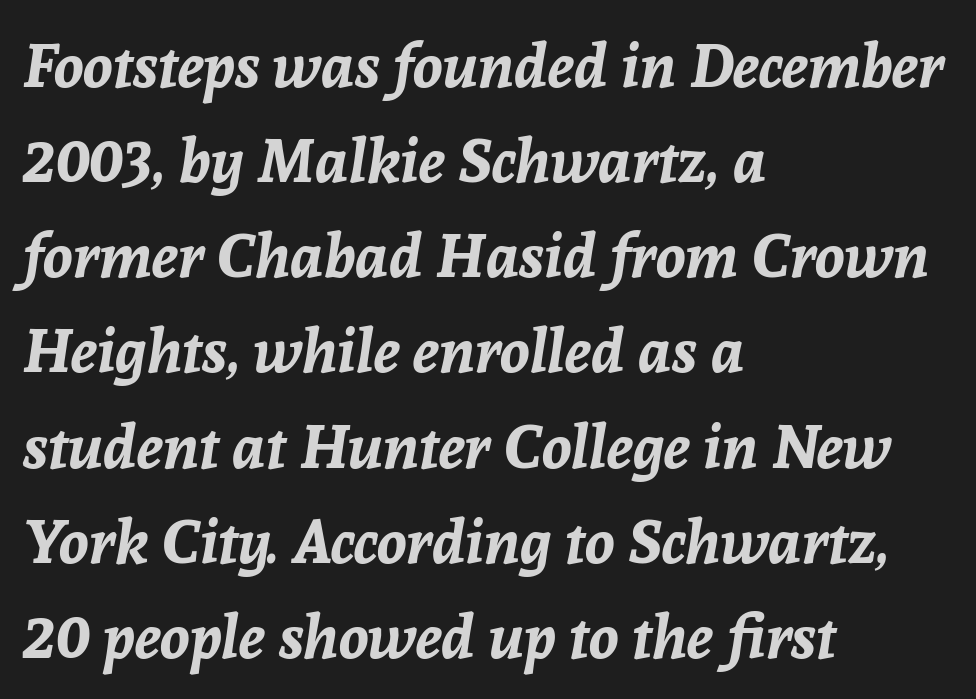
The image shows 61 px bold type, italic (leaning right); set left-aligned, normal line spacing (1.56x), normal letter spacing, not underlined; low stroke contrast and a medium x-height.
